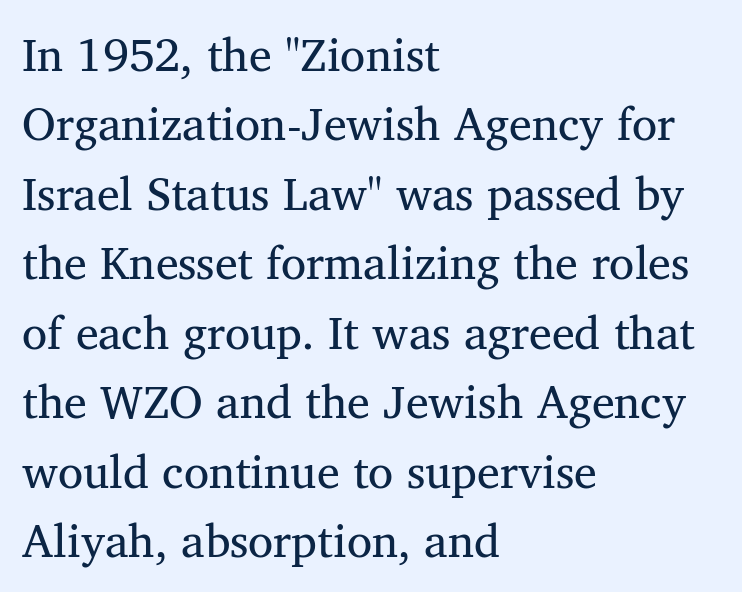
{"serif": "yes", "bold": "no", "weight": "regular", "width": "normal", "stroke_contrast": "medium", "x_height": "medium", "monospaced": "no", "underline": "no", "align": "left", "line_spacing": "normal", "line_spacing_ratio": 1.51, "letter_spacing": "normal", "letter_spacing_em": 0.0, "glyph_px": 46}
